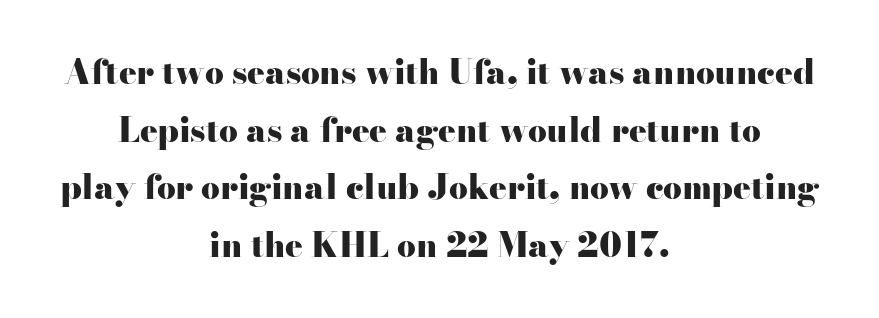
The image shows 33 px heavy, wide serif type, upright; set centered, line spacing 1.75x, normal letter spacing, not underlined; high stroke contrast and a small x-height.
